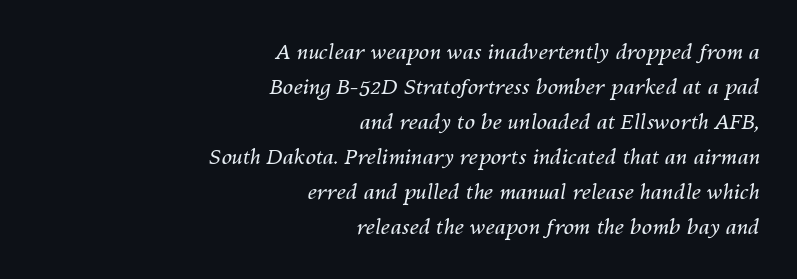
{"italic": "yes", "lean": "right", "slant_degrees": 10, "bold": "no", "underline": "no", "align": "right", "line_spacing": "normal", "line_spacing_ratio": 1.67, "letter_spacing": "normal", "letter_spacing_em": 0.0, "glyph_px": 21}
